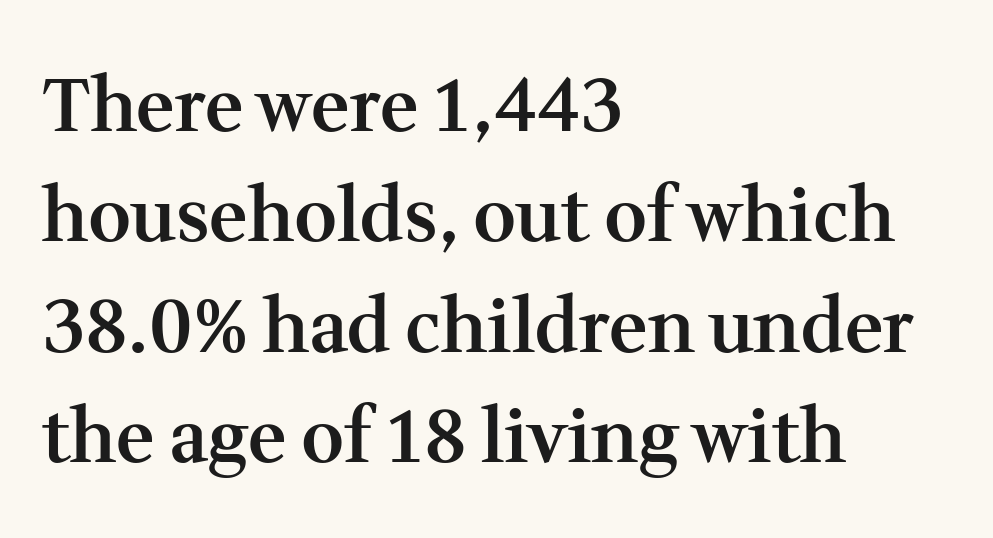
Q: Is the text bold? A: Semi-bold.
Q: Is the text italic (slanted)? A: No, it is upright.
Q: Is the typeface a serif or a sans-serif typeface? A: Serif.
Q: Is the text underlined? A: No.
Q: How is the paragraph aligned? A: Left-aligned.
Q: Is the spacing between letters normal or unusually wide? A: Normal.
Q: Is the spacing between lines tight, normal or loose? A: Normal.
Q: Width (condensed, normal, or wide)? A: Normal.
Q: Stroke contrast? A: Medium.
Q: x-height? A: Medium.
Q: Monospaced? A: No.
